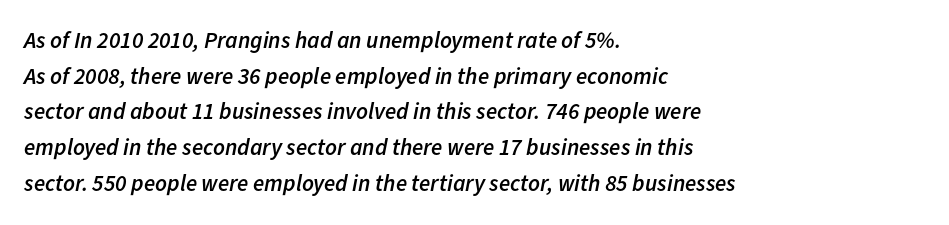
{"italic": "yes", "lean": "right", "slant_degrees": 11, "bold": "semi", "underline": "no", "align": "left", "line_spacing": "normal", "line_spacing_ratio": 1.55, "letter_spacing": "normal", "letter_spacing_em": 0.0, "glyph_px": 23}
